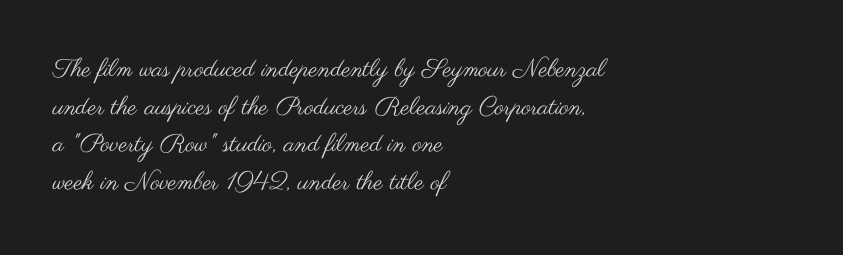
The face used here is rendered with its standard letterfit. Just letters on the line, the space beneath them empty. Caption: face not bold, strokes unweighted. Line spacing here is normal.
